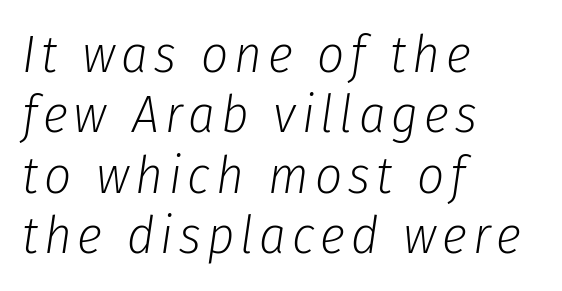
{"italic": "yes", "lean": "right", "slant_degrees": 8, "bold": "no", "weight": "light", "width": "condensed", "stroke_contrast": "low", "x_height": "medium", "monospaced": "no", "underline": "no", "align": "left", "line_spacing": "tight", "line_spacing_ratio": 1.14, "glyph_px": 53}
